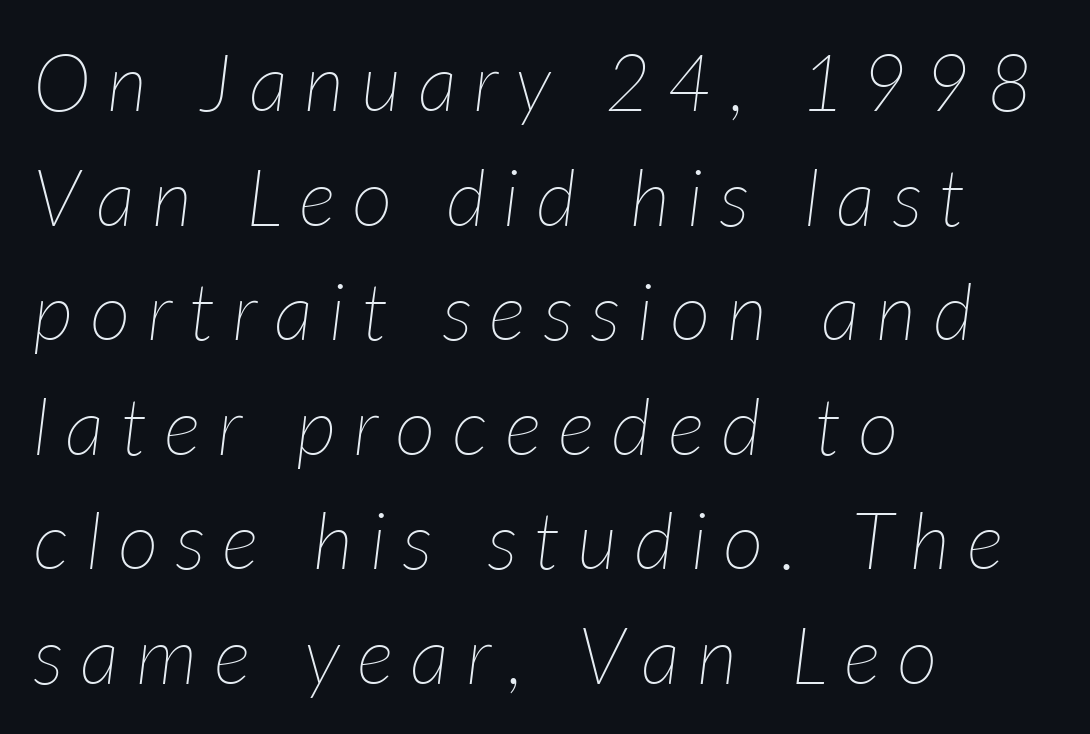
{"italic": "yes", "lean": "right", "slant_degrees": 7, "bold": "no", "weight": "thin", "width": "normal", "stroke_contrast": "low", "x_height": "medium", "monospaced": "no", "underline": "no", "align": "left", "line_spacing": "normal", "line_spacing_ratio": 1.45, "letter_spacing": "wide", "letter_spacing_em": 0.21, "glyph_px": 79}
